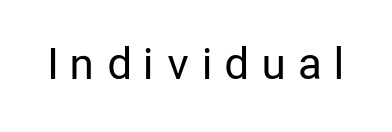
The image shows 43 px regular-weight, condensed sans-serif type, upright; set unusually wide letter spacing (+0.35 em), not underlined; low stroke contrast and a medium x-height.
